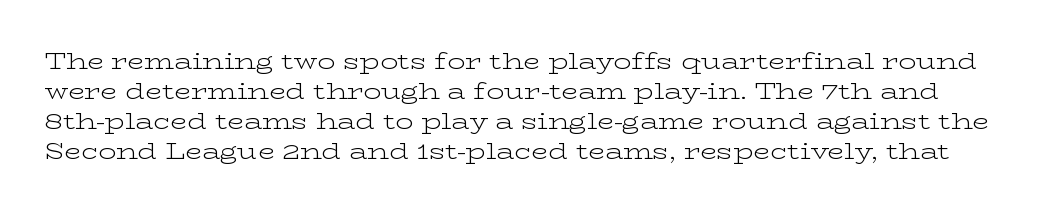
The image shows 22 px text type, upright; set normal line spacing (1.37x), normal letter spacing, not underlined.
